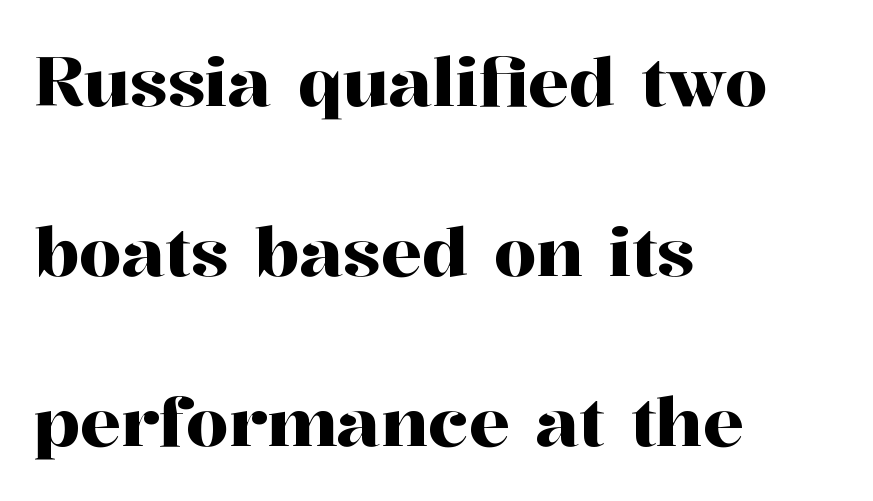
Q: Is the text italic (slanted)? A: No, it is upright.
Q: Is the typeface a serif or a sans-serif typeface? A: Serif.
Q: Is the text underlined? A: No.
Q: How is the paragraph aligned? A: Left-aligned.
Q: Is the spacing between letters normal or unusually wide? A: Normal.
Q: Is the spacing between lines tight, normal or loose? A: Loose.
Q: Width (condensed, normal, or wide)? A: Normal.
Q: Stroke contrast? A: High.
Q: x-height? A: Medium.
Q: Monospaced? A: No.
